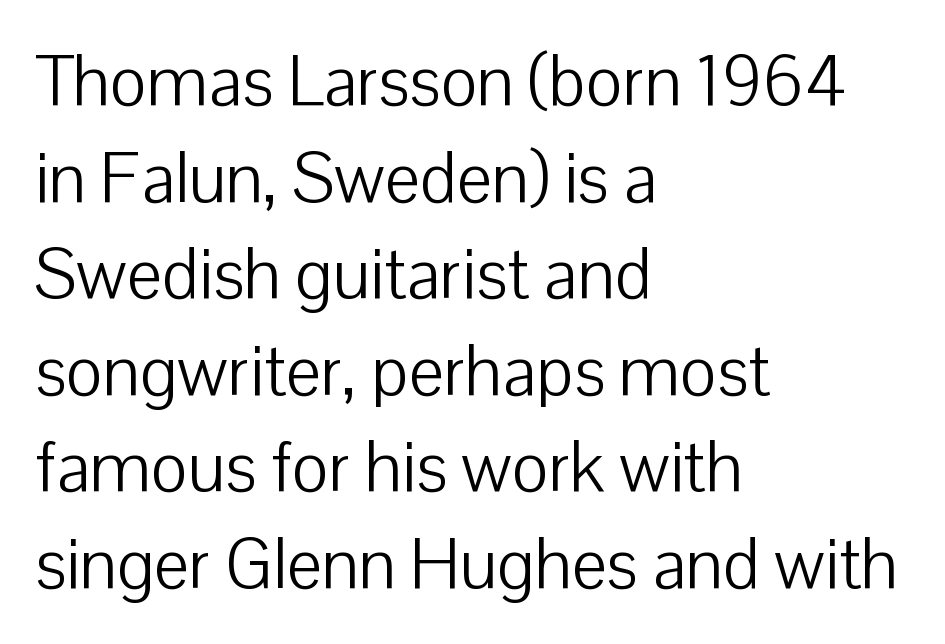
The letterforms sit at book weight or below. These lines are rendered in a variable-pitch font. You can tell from the bare stems that sans-serif type was used. If you measured baseline to baseline, you'd find a middling distance.
